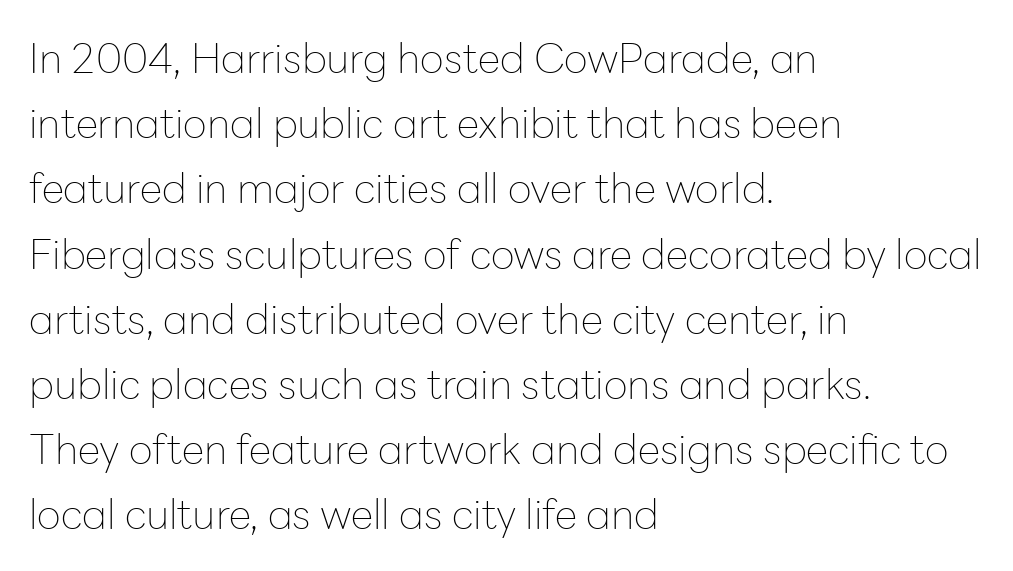
{"serif": "no", "italic": "no", "bold": "no", "weight": "thin", "width": "normal", "stroke_contrast": "low", "x_height": "medium", "monospaced": "no", "underline": "no", "align": "left", "line_spacing": "normal", "line_spacing_ratio": 1.59, "letter_spacing": "normal", "letter_spacing_em": 0.0, "glyph_px": 41}
